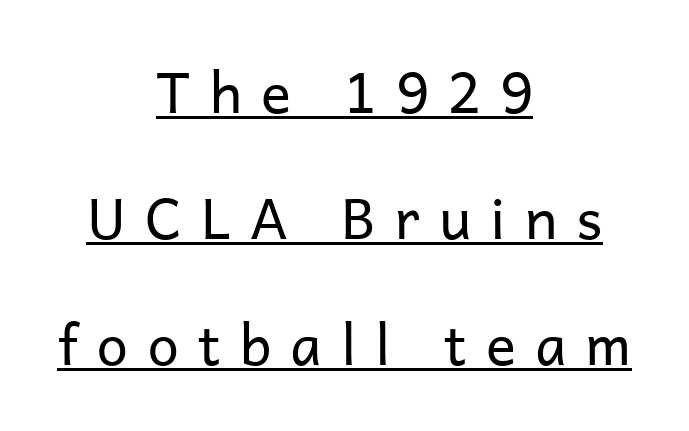
Q: Is the text bold? A: No.
Q: Is the text italic (slanted)? A: No, it is upright.
Q: Is the typeface a serif or a sans-serif typeface? A: Sans-serif.
Q: Is the text underlined? A: Yes.
Q: How is the paragraph aligned? A: Centered.
Q: Is the spacing between letters normal or unusually wide? A: Unusually wide.
Q: Is the spacing between lines tight, normal or loose? A: Loose.
Q: Width (condensed, normal, or wide)? A: Normal.
Q: Stroke contrast? A: Low.
Q: x-height? A: Medium.
Q: Monospaced? A: No.
